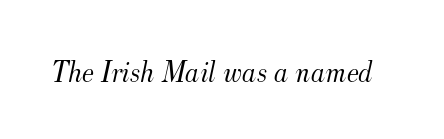
Q: Is the text bold? A: No.
Q: Is the text italic (slanted)? A: Yes, it leans right by about 12 degrees.
Q: Is the typeface a serif or a sans-serif typeface? A: Serif.
Q: Is the text underlined? A: No.
Q: Is the spacing between letters normal or unusually wide? A: Normal.
Q: Width (condensed, normal, or wide)? A: Normal.
Q: Stroke contrast? A: Medium.
Q: x-height? A: Small.
Q: Monospaced? A: No.
